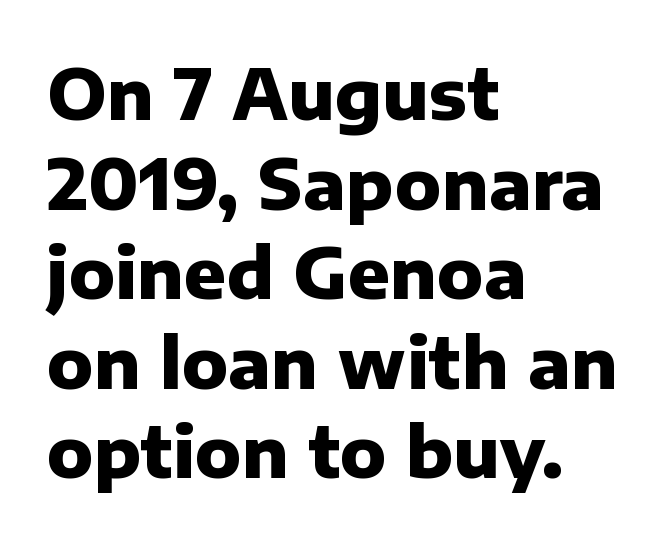
The passage shown is typeset with a sans-serif family. Notice how descenders clear the ascenders below comfortably — that's standard leading. Reading down the block, your eye returns to a fixed left position each line. The space directly below the letters is spotless. Spacing verdict: proportional, widths tailored to each character. Short note: letters normally spaced.
